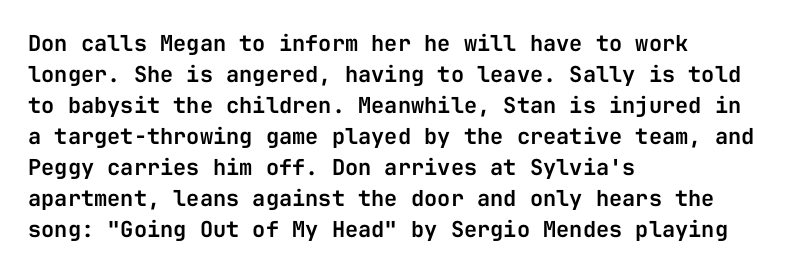
No italicization has been applied; the sample stays upright. The text block is weighted toward the left margin, trailing off unevenly rightward. Each row of text sits above clean, open space. Leading matches the norm, producing a regular column. Nobody touched the tracking dial on this one.
